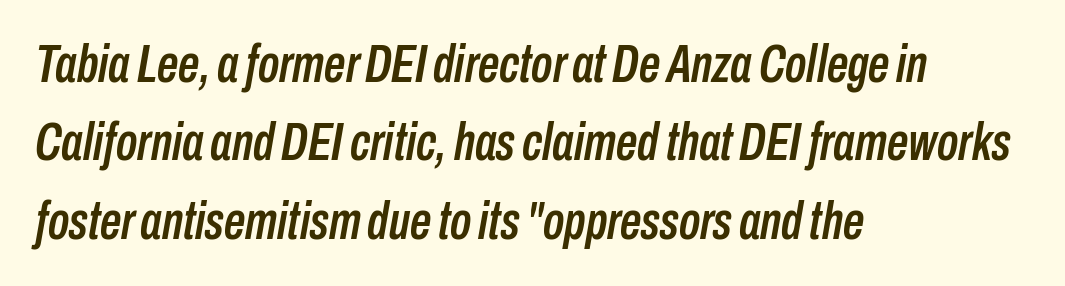
The image shows 53 px condensed type, italic (leaning right); set left-aligned, normal line spacing (1.48x), normal letter spacing, not underlined; low stroke contrast and a medium x-height.
